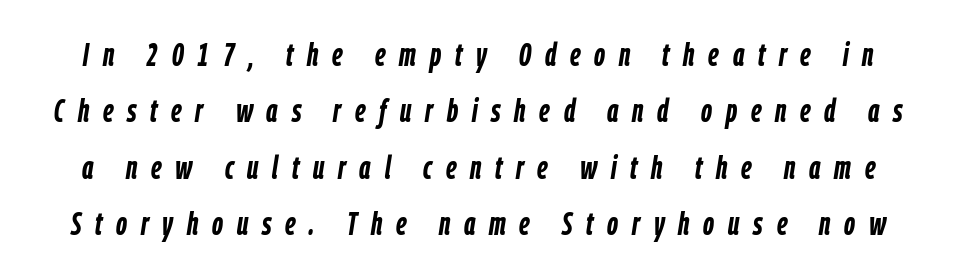
The image shows 32 px semibold, condensed type, italic (leaning right); set line spacing 1.76x, unusually wide letter spacing (+0.43 em), not underlined; low stroke contrast and a medium x-height.
